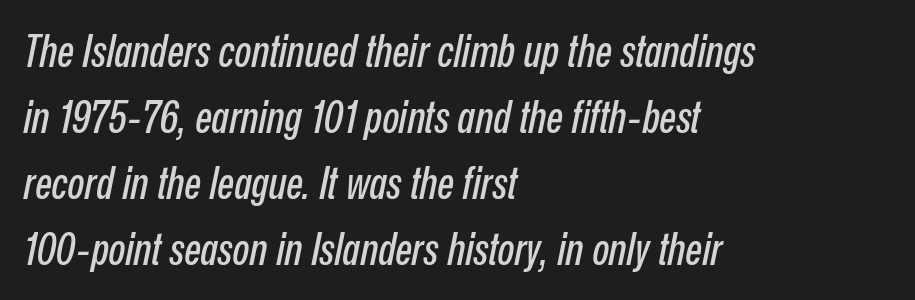
{"italic": "yes", "lean": "right", "slant_degrees": 12, "width": "condensed", "stroke_contrast": "low", "x_height": "medium", "monospaced": "no", "underline": "no", "align": "left", "line_spacing": "normal", "line_spacing_ratio": 1.5, "letter_spacing": "normal", "letter_spacing_em": 0.0, "glyph_px": 44}
